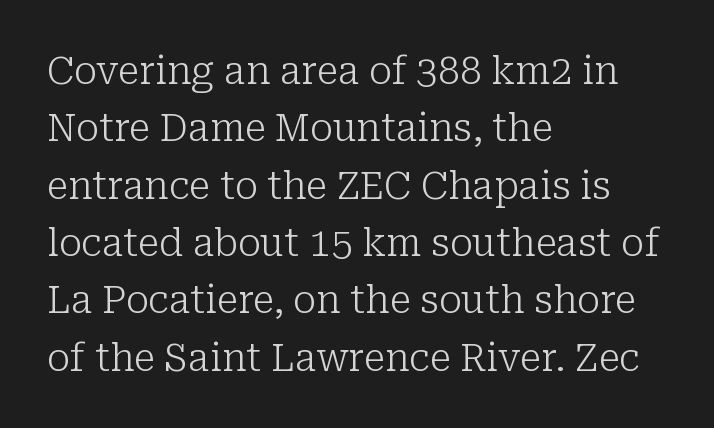
A bare baseline throughout the passage. Nobody touched the tracking dial on this one. Here the designer chose a conventional face with non-uniform glyph widths. Left-aligned paragraph, ragged on the right. This is serif lettering, the kind often seen in printed books. Counters stay open thanks to moderate or lighter strokes.
